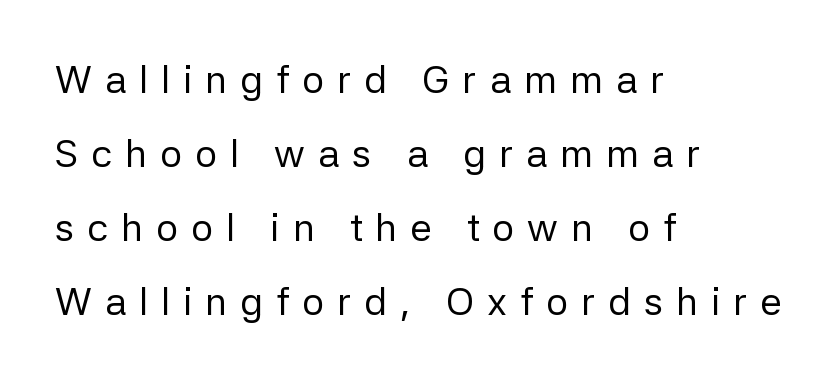
The image shows 39 px regular-weight sans-serif type, upright; set left-aligned, loose line spacing (1.9x), unusually wide letter spacing (+0.33 em), not underlined; low stroke contrast and a medium x-height.
